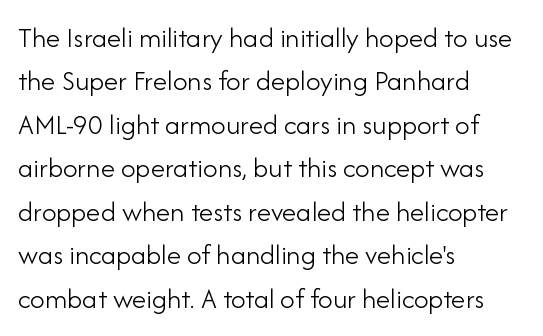
{"serif": "no", "italic": "no", "bold": "no", "weight": "light", "width": "normal", "stroke_contrast": "low", "x_height": "small", "monospaced": "no", "underline": "no", "align": "left", "line_spacing": "normal", "line_spacing_ratio": 1.5, "letter_spacing": "normal", "letter_spacing_em": 0.0, "glyph_px": 29}
